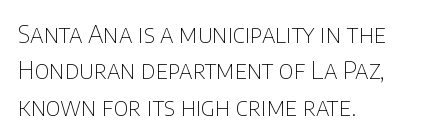
{"italic": "no", "bold": "no", "underline": "no", "align": "left", "line_spacing": "normal", "line_spacing_ratio": 1.52, "letter_spacing": "normal", "letter_spacing_em": 0.0, "glyph_px": 24}
